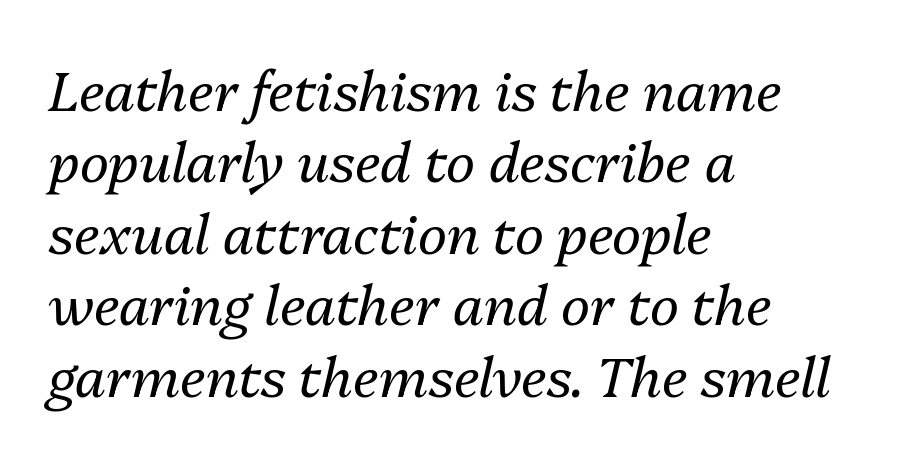
The image shows 55 px regular-weight type, italic (leaning right); set left-aligned, normal line spacing (1.3x), normal letter spacing, not underlined; medium stroke contrast and a medium x-height.
